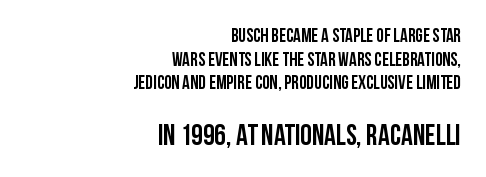
Q: Is the text italic (slanted)? A: No, it is upright.
Q: Is the typeface a serif or a sans-serif typeface? A: Sans-serif.
Q: Is the text underlined? A: No.
Q: How is the paragraph aligned? A: Right-aligned.
Q: Is the spacing between letters normal or unusually wide? A: Normal.
Q: Is the spacing between lines tight, normal or loose? A: Normal.
Q: Which block of text is set in a larger size, the first (top) or the second (bottom)? A: The second (bottom) one.
Q: Width (condensed, normal, or wide)? A: Condensed.
Q: Stroke contrast? A: Low.
Q: x-height? A: Large.
Q: Monospaced? A: No.
